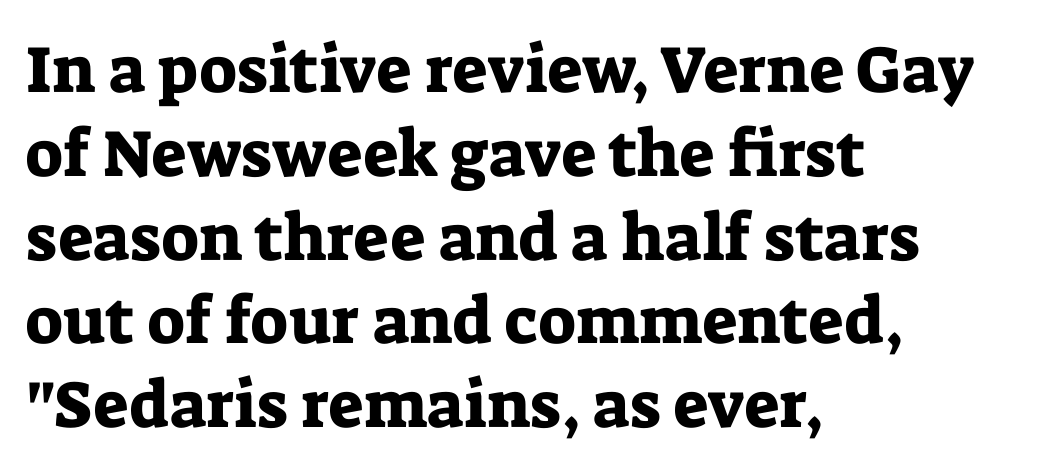
The tracking reads as untouched default to a designer's eye. The designer left line spacing at the default. Glance below the letters and you will spot only blank space. This sample is left-justified, so line endings fall wherever the words run out. Observe the serifs anchoring each vertical stroke in this sample. Character widths vary here, with narrow letters taking less room than wide ones.
